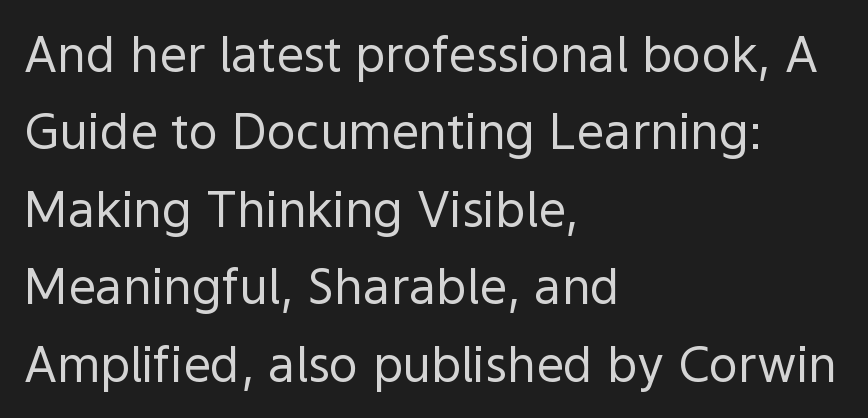
These lines are rendered in a variable-pitch font. Line starts are locked; line ends wander. The horizontal fit of the characters is conventional and even. These lines were composed using upright roman letters. Unmarked baselines from the first word to the last. A typesetter would call this leading conventional body-copy spacing.
